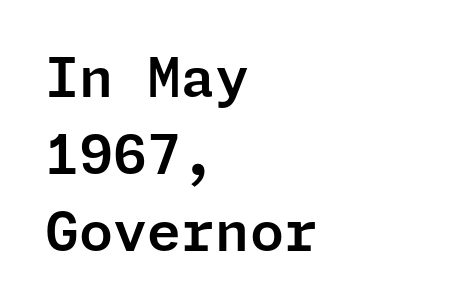
Words appear dense and cohesive because spacing is normal. The face used here is a sans, in the tradition of grotesques and geometrics. The lines in this sample share a left origin and differ only in where they stop. Each row of text sits above clean, open space. Does the leading feel generous? No, just average.
